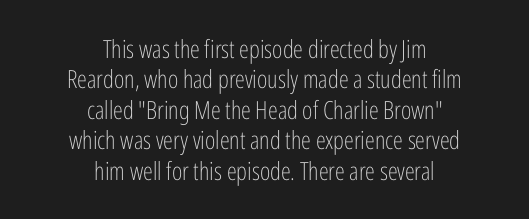
Nope, not italic — everything's standing straight. Stems and bowls with no extra thickness — not bold. The passage shown is not underscored anywhere. Compared with a flush-left layout, this one balances lines on the center instead.
